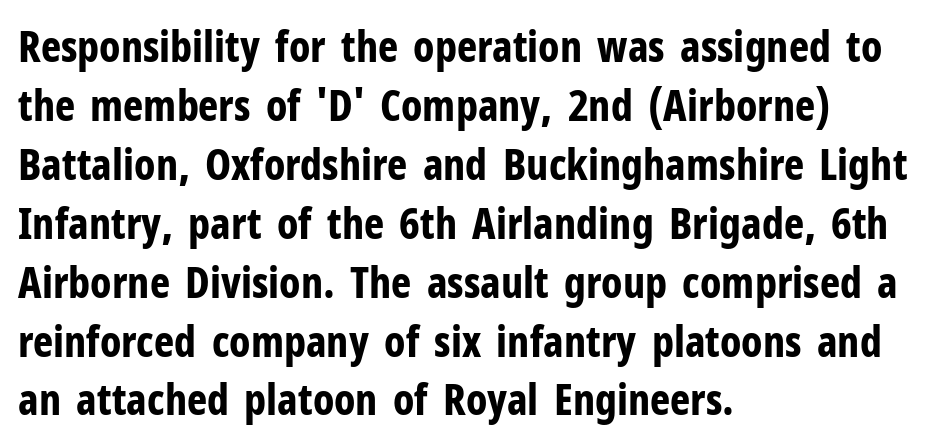
{"serif": "no", "italic": "no", "bold": "yes", "weight": "bold", "width": "condensed", "stroke_contrast": "low", "x_height": "medium", "monospaced": "no", "underline": "no", "align": "left", "line_spacing": "normal", "line_spacing_ratio": 1.37, "letter_spacing": "normal", "letter_spacing_em": 0.0, "glyph_px": 43}
